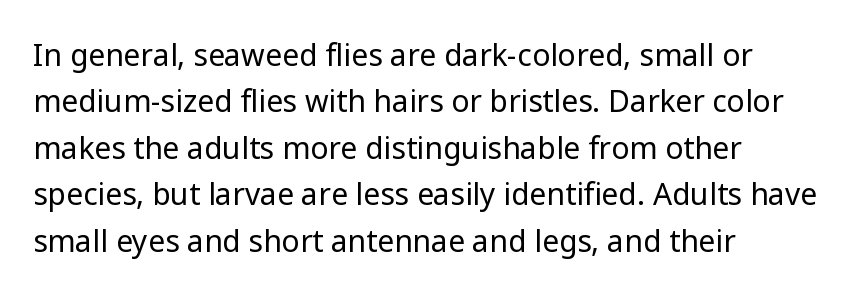
The image shows 30 px regular-weight sans-serif type, upright; set left-aligned, normal line spacing (1.55x), normal letter spacing, not underlined; low stroke contrast and a medium x-height.
